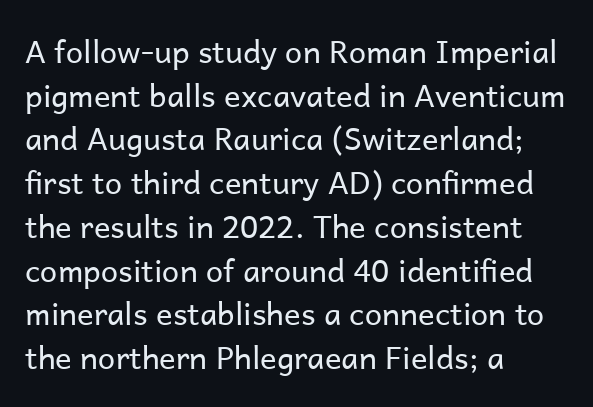
You can tell from the bare stems that sans-serif type was used. Think standard paragraph weight, or any step lighter than that. Spacing between characters is what you'd get straight out of the box. Check the space under the baseline: it is left empty.
